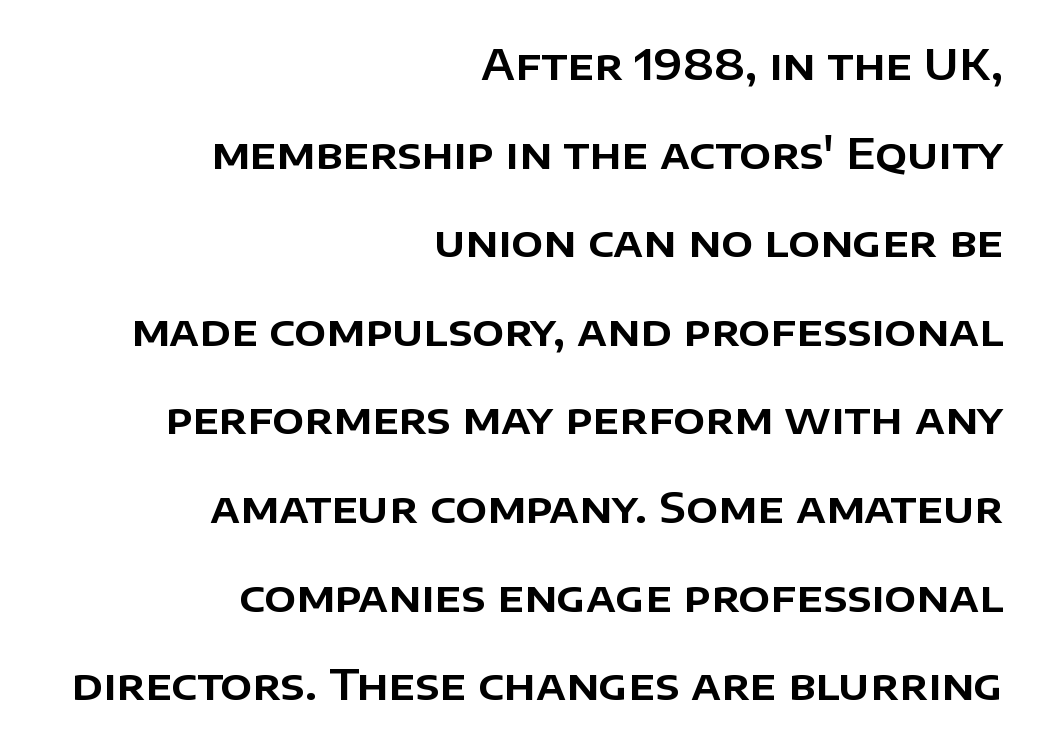
The image shows 42 px sans-serif type, upright; set right-aligned, loose line spacing (2.11x), normal letter spacing, not underlined; low stroke contrast and a large x-height.
